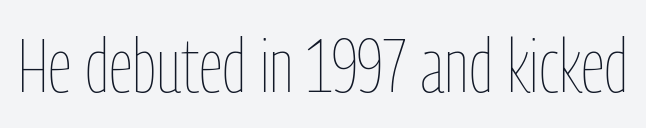
Q: Is the text bold? A: No.
Q: Is the text italic (slanted)? A: No, it is upright.
Q: Is the text underlined? A: No.
Q: Is the spacing between letters normal or unusually wide? A: Normal.
Q: Width (condensed, normal, or wide)? A: Condensed.
Q: Stroke contrast? A: Low.
Q: x-height? A: Medium.
Q: Monospaced? A: No.
